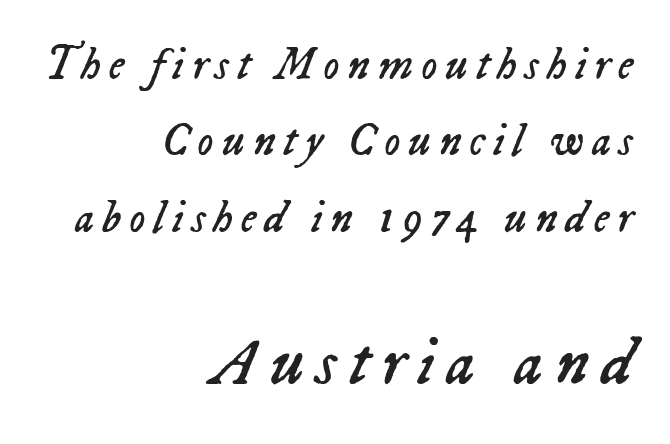
The image shows 68 px regular-weight type, italic (leaning right); set right-aligned, normal line spacing (1.7x), not underlined; the second (bottom) block is 1.51x larger; low stroke contrast and a medium x-height.
